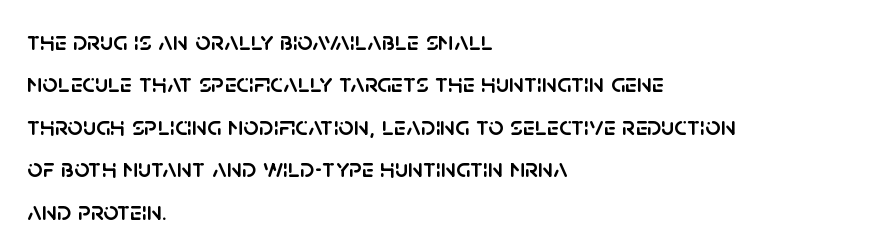
Q: Is the text italic (slanted)? A: No, it is upright.
Q: Is the text underlined? A: No.
Q: How is the paragraph aligned? A: Left-aligned.
Q: Is the spacing between letters normal or unusually wide? A: Normal.
Q: Is the spacing between lines tight, normal or loose? A: Normal.
